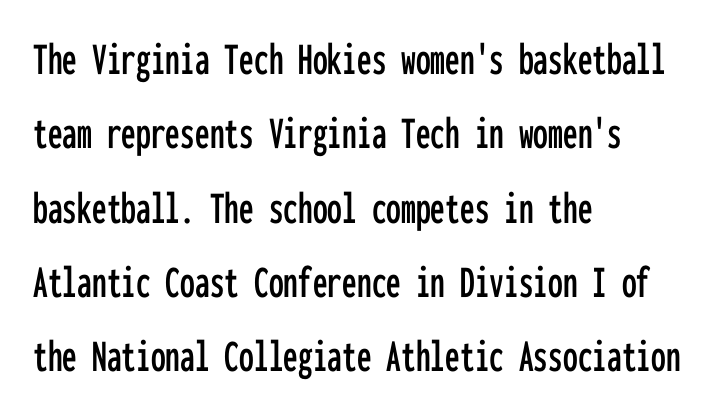
{"serif": "no", "italic": "no", "width": "condensed", "stroke_contrast": "low", "x_height": "medium", "monospaced": "yes", "underline": "no", "align": "left", "line_spacing": "normal", "line_spacing_ratio": 1.58, "letter_spacing": "normal", "letter_spacing_em": 0.0, "glyph_px": 47}
